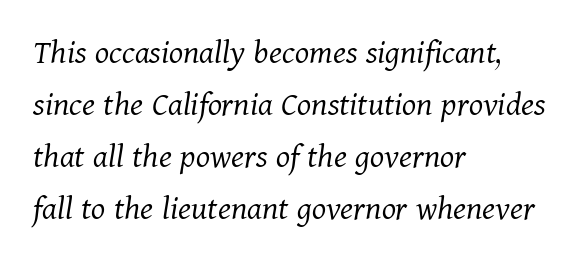
The image shows 36 px light serif type, italic (leaning right); set left-aligned, normal line spacing (1.44x), normal letter spacing, not underlined; medium stroke contrast and a medium x-height.
